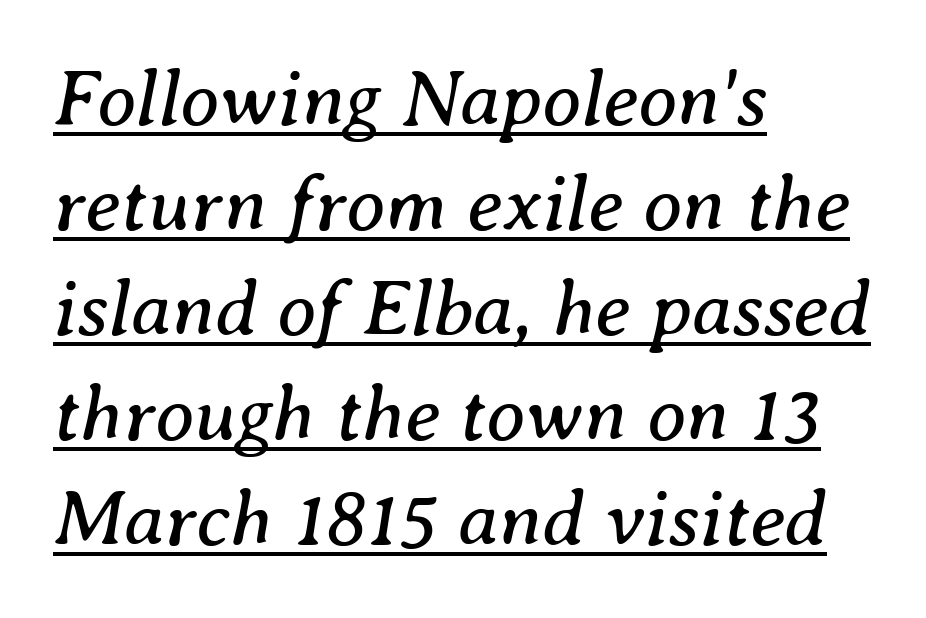
Q: Is the text bold? A: No.
Q: Is the text italic (slanted)? A: Yes, it leans right by about 8 degrees.
Q: Is the typeface a serif or a sans-serif typeface? A: Serif.
Q: Is the text underlined? A: Yes.
Q: How is the paragraph aligned? A: Left-aligned.
Q: Is the spacing between letters normal or unusually wide? A: Normal.
Q: Is the spacing between lines tight, normal or loose? A: Normal.
Q: Width (condensed, normal, or wide)? A: Normal.
Q: Stroke contrast? A: Medium.
Q: x-height? A: Medium.
Q: Monospaced? A: No.
